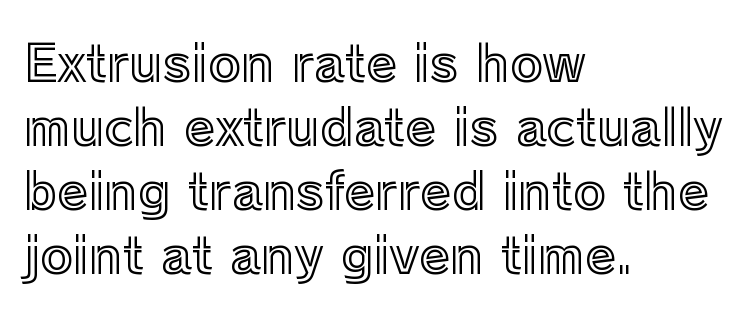
Q: Is the text italic (slanted)? A: No, it is upright.
Q: Is the text underlined? A: No.
Q: How is the paragraph aligned? A: Left-aligned.
Q: Is the spacing between letters normal or unusually wide? A: Normal.
Q: Is the spacing between lines tight, normal or loose? A: Normal.
Q: Width (condensed, normal, or wide)? A: Normal.
Q: x-height? A: Medium.
Q: Monospaced? A: No.
